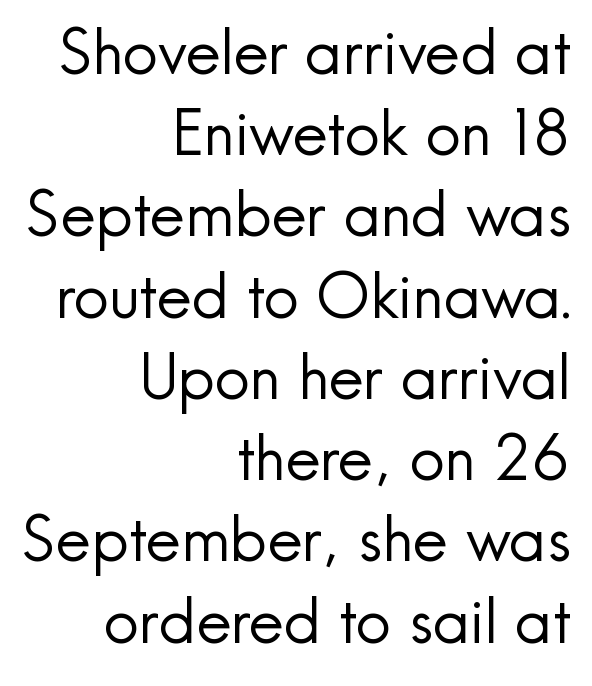
Q: Is the text bold? A: No.
Q: Is the text italic (slanted)? A: No, it is upright.
Q: Is the typeface a serif or a sans-serif typeface? A: Sans-serif.
Q: Is the text underlined? A: No.
Q: How is the paragraph aligned? A: Right-aligned.
Q: Is the spacing between letters normal or unusually wide? A: Normal.
Q: Is the spacing between lines tight, normal or loose? A: Normal.
Q: Width (condensed, normal, or wide)? A: Normal.
Q: x-height? A: Small.
Q: Monospaced? A: No.
